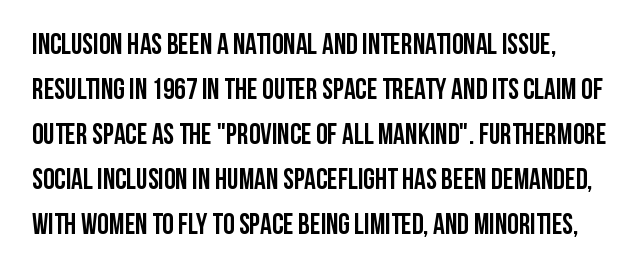
Q: Is the text bold? A: Yes.
Q: Is the text italic (slanted)? A: No, it is upright.
Q: Is the typeface a serif or a sans-serif typeface? A: Sans-serif.
Q: Is the text underlined? A: No.
Q: Is the spacing between letters normal or unusually wide? A: Normal.
Q: Is the spacing between lines tight, normal or loose? A: Normal.
Q: Width (condensed, normal, or wide)? A: Condensed.
Q: Stroke contrast? A: Low.
Q: x-height? A: Large.
Q: Monospaced? A: No.
